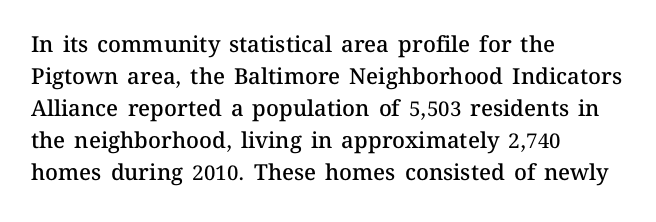
{"italic": "no", "bold": "semi", "underline": "no", "align": "left", "line_spacing": "normal", "line_spacing_ratio": 1.45, "letter_spacing": "normal", "letter_spacing_em": 0.0, "glyph_px": 22}
